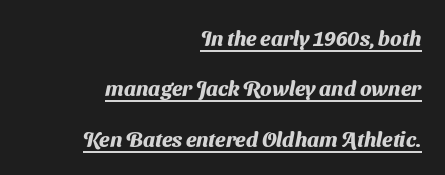
Q: Is the text bold? A: Yes.
Q: Is the text underlined? A: Yes.
Q: How is the paragraph aligned? A: Right-aligned.
Q: Is the spacing between letters normal or unusually wide? A: Normal.
Q: Is the spacing between lines tight, normal or loose? A: Loose.
